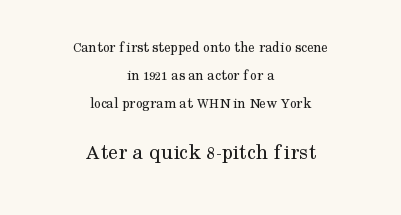
The image shows 22 px text type, upright; set centered, line spacing 1.87x, normal letter spacing, not underlined; the second (bottom) block is 1.47x larger.
